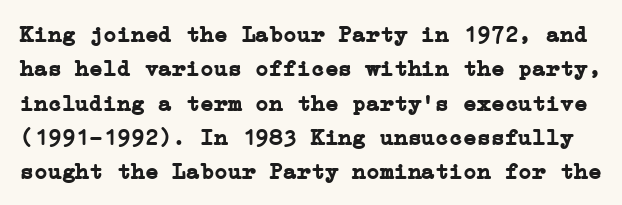
{"italic": "no", "bold": "yes", "underline": "no", "line_spacing": "normal", "line_spacing_ratio": 1.49, "letter_spacing": "normal", "letter_spacing_em": 0.0, "glyph_px": 23}
